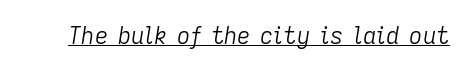
The image shows 23 px text type, italic (leaning right); set normal letter spacing, underlined.
